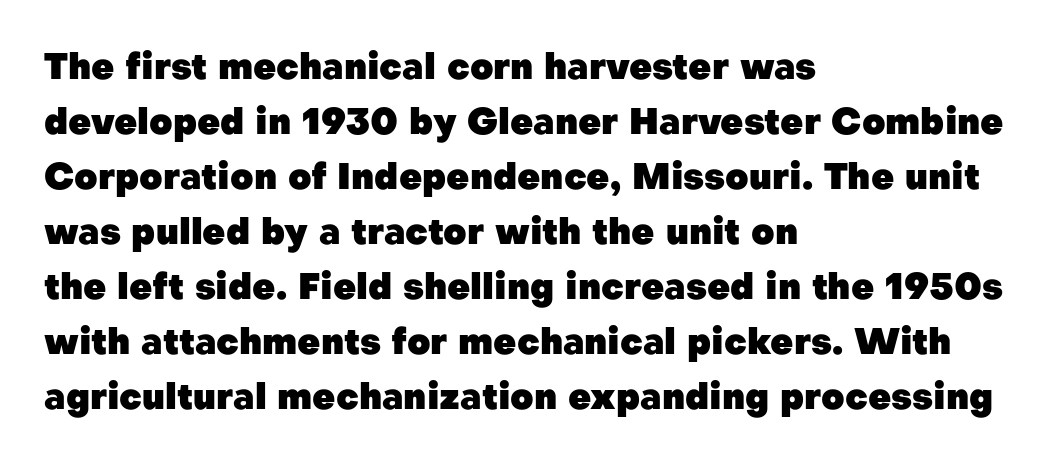
The image shows 36 px heavy sans-serif type, upright; set left-aligned, normal line spacing (1.53x), normal letter spacing, not underlined; low stroke contrast and a medium x-height.
